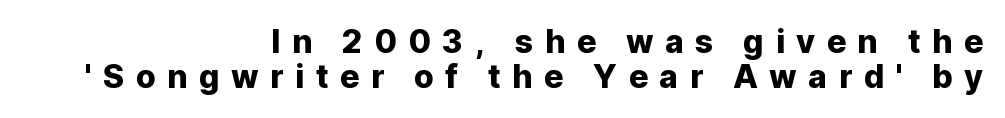
The image shows 32 px sans-serif type, upright; set right-aligned, tight line spacing (1.09x), unusually wide letter spacing (+0.36 em), not underlined; low stroke contrast and a medium x-height.
